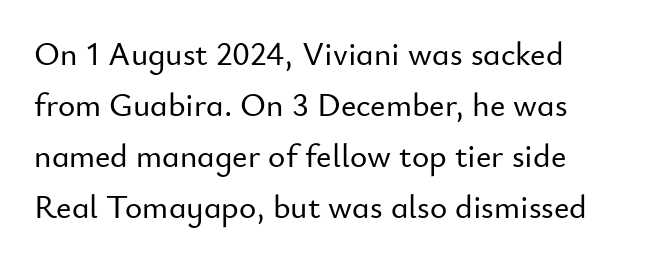
Q: Is the text italic (slanted)? A: No, it is upright.
Q: Is the typeface a serif or a sans-serif typeface? A: Sans-serif.
Q: Is the text underlined? A: No.
Q: Is the spacing between letters normal or unusually wide? A: Normal.
Q: Is the spacing between lines tight, normal or loose? A: Normal.
Q: Width (condensed, normal, or wide)? A: Normal.
Q: Stroke contrast? A: Low.
Q: x-height? A: Small.
Q: Monospaced? A: No.
